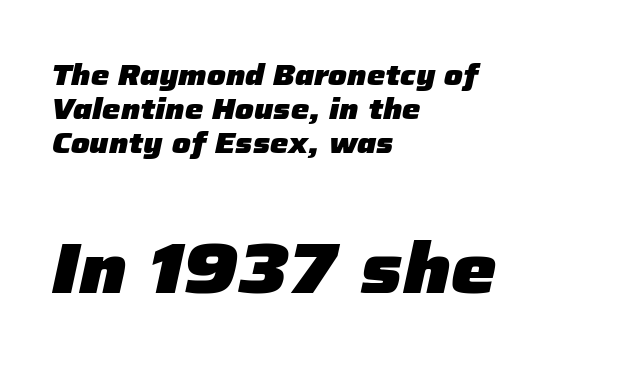
Letter spacing: default. This sample has the flowing, uneven cadence of proportional lettering. Heavy, bold letterforms. Left-aligned paragraph, ragged on the right. The baseline area is clear.
